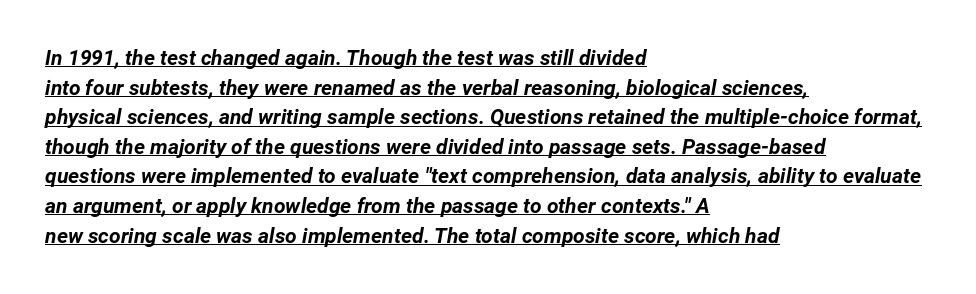
The image shows 21 px bold type, italic (leaning right); set left-aligned, normal line spacing (1.41x), normal letter spacing, underlined.
